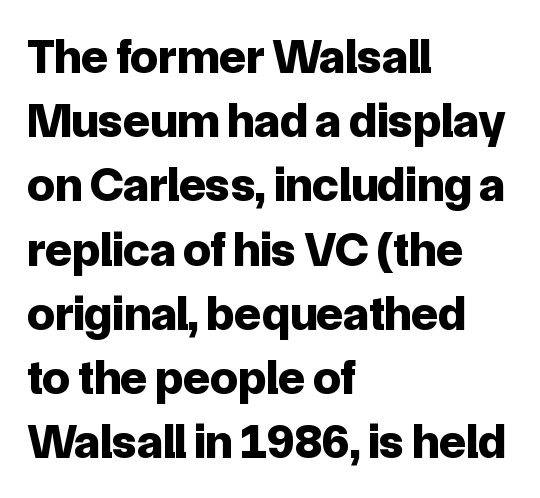
{"serif": "no", "italic": "no", "bold": "yes", "weight": "bold", "width": "normal", "stroke_contrast": "low", "x_height": "medium", "monospaced": "no", "underline": "no", "align": "left", "line_spacing": "normal", "line_spacing_ratio": 1.31, "letter_spacing": "normal", "letter_spacing_em": 0.0, "glyph_px": 49}
